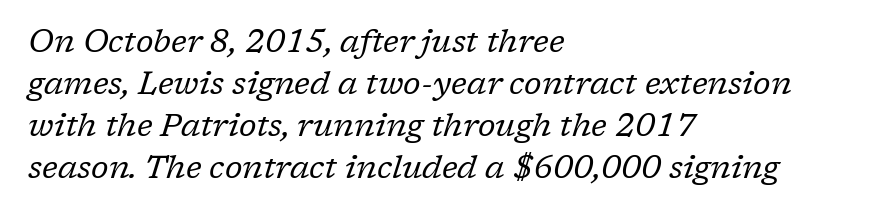
{"serif": "yes", "italic": "yes", "lean": "right", "slant_degrees": 17, "bold": "no", "weight": "regular", "width": "normal", "stroke_contrast": "low", "x_height": "medium", "monospaced": "no", "underline": "no", "align": "left", "line_spacing": "normal", "line_spacing_ratio": 1.31, "letter_spacing": "normal", "letter_spacing_em": 0.0, "glyph_px": 32}
